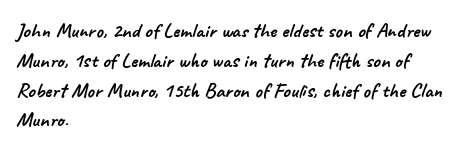
{"underline": "no", "align": "left", "line_spacing": "normal", "line_spacing_ratio": 1.42, "letter_spacing": "normal", "letter_spacing_em": 0.0, "glyph_px": 21}
